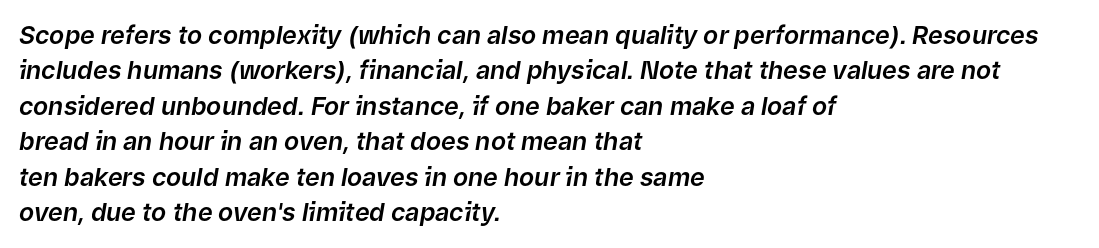
Characters follow at the spacing the type designer built in. Line spacing here is normal. Rendered with sloped, italic letterforms. Horizontal alignment here is leftward, the default for most running prose. Each row of text sits above clean, open space.
